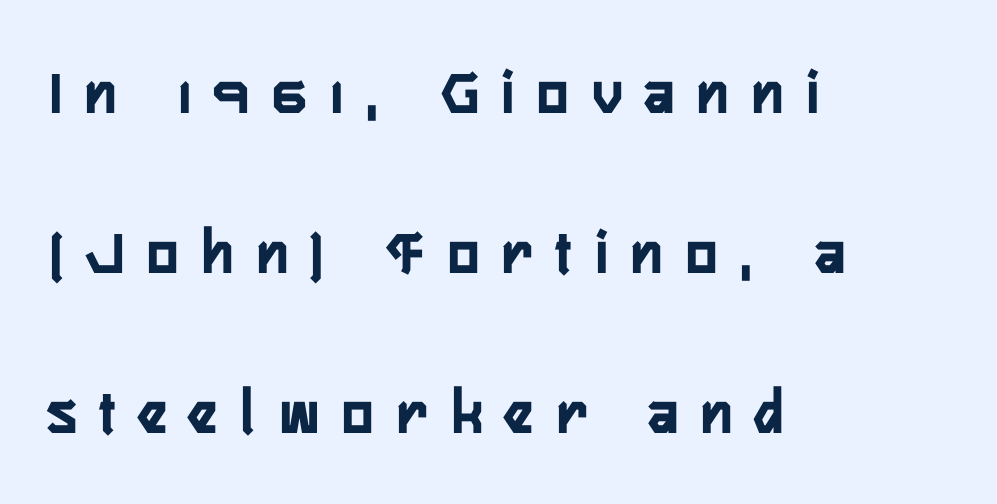
{"serif": "no", "italic": "no", "bold": "yes", "weight": "semibold", "width": "condensed", "stroke_contrast": "low", "x_height": "medium", "monospaced": "no", "underline": "no", "align": "left", "line_spacing": "loose", "line_spacing_ratio": 2.46, "letter_spacing": "wide", "letter_spacing_em": 0.36, "glyph_px": 65}
